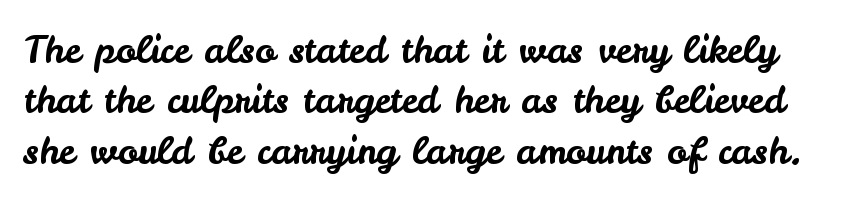
Characters follow at the spacing the type designer built in. Do the characters align in a grid? No, the font is proportional. Descenders hang freely into open space. Typographically, this falls in the sans-serif category.
